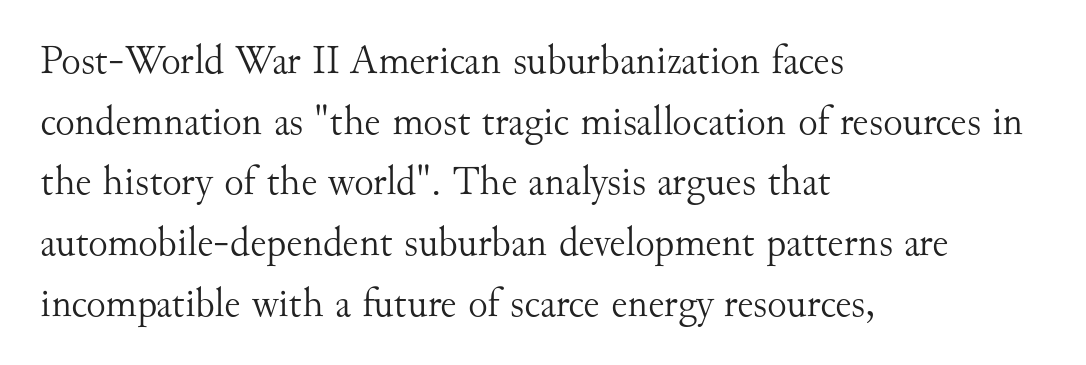
Q: Is the text bold? A: No.
Q: Is the text italic (slanted)? A: No, it is upright.
Q: Is the typeface a serif or a sans-serif typeface? A: Serif.
Q: Is the text underlined? A: No.
Q: How is the paragraph aligned? A: Left-aligned.
Q: Is the spacing between letters normal or unusually wide? A: Normal.
Q: Is the spacing between lines tight, normal or loose? A: Normal.
Q: Width (condensed, normal, or wide)? A: Normal.
Q: Stroke contrast? A: Medium.
Q: x-height? A: Small.
Q: Monospaced? A: No.
